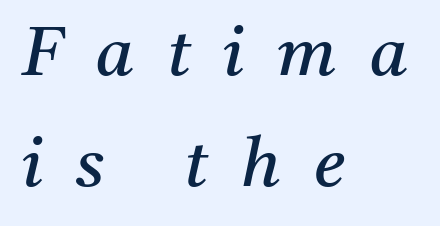
The image shows 69 px regular-weight serif type, italic (leaning right); set left-aligned, normal line spacing (1.61x), unusually wide letter spacing (+0.48 em), not underlined; medium stroke contrast and a medium x-height.
